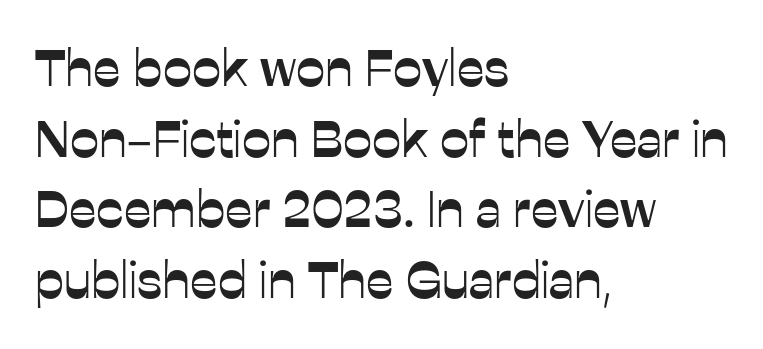
{"serif": "no", "italic": "no", "width": "normal", "stroke_contrast": "low", "x_height": "medium", "monospaced": "no", "underline": "no", "align": "left", "line_spacing": "normal", "line_spacing_ratio": 1.36, "letter_spacing": "normal", "letter_spacing_em": 0.0, "glyph_px": 52}
